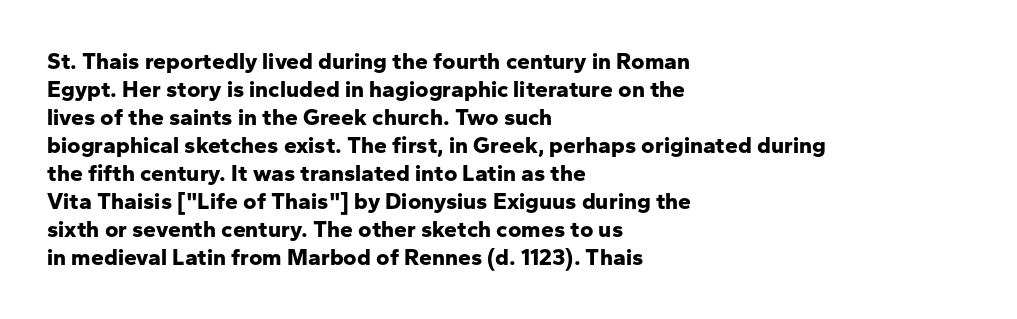
Q: Is the text bold? A: Yes.
Q: Is the text italic (slanted)? A: No, it is upright.
Q: Is the text underlined? A: No.
Q: How is the paragraph aligned? A: Left-aligned.
Q: Is the spacing between letters normal or unusually wide? A: Normal.
